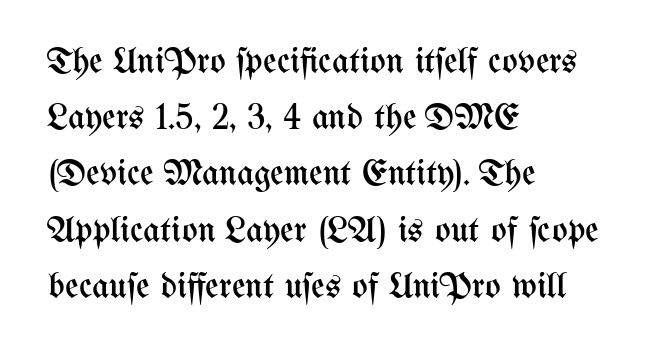
The image shows 37 px regular-weight, condensed type, upright; set left-aligned, normal line spacing (1.52x), normal letter spacing, not underlined; medium stroke contrast and a medium x-height.
